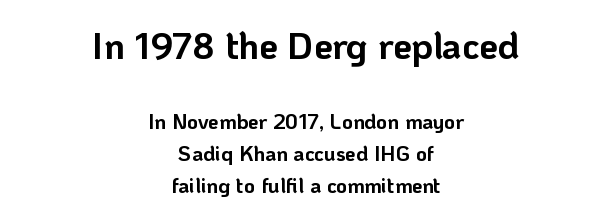
You could not count columns in this text — the font is proportionally spaced. Every character sits straight up, as roman type does. Notice how thick the strokes are: this is what a full bold looks like. A typesetter would call this zero additional tracking. Classification — sans serif.
